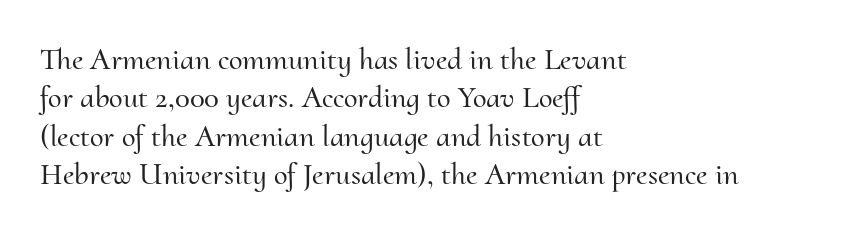
The image shows 31 px serif type, upright; set left-aligned, line spacing 1.24x, normal letter spacing, not underlined; medium stroke contrast and a small x-height.
